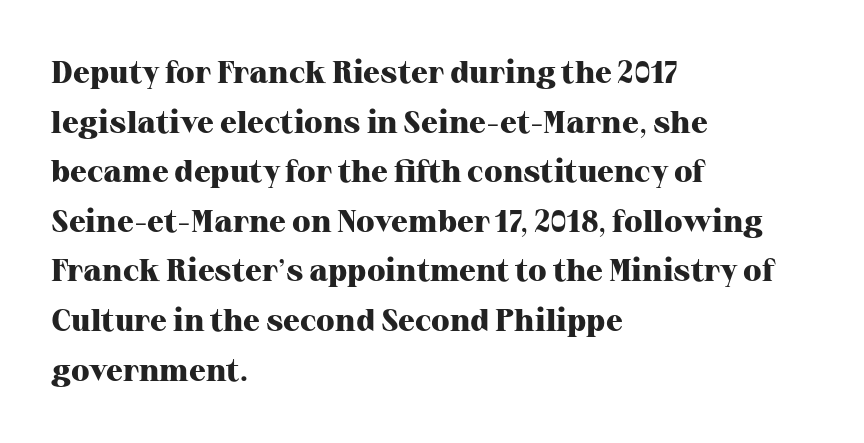
Q: Is the text bold? A: Yes.
Q: Is the text italic (slanted)? A: No, it is upright.
Q: Is the typeface a serif or a sans-serif typeface? A: Serif.
Q: Is the text underlined? A: No.
Q: How is the paragraph aligned? A: Left-aligned.
Q: Is the spacing between letters normal or unusually wide? A: Normal.
Q: Is the spacing between lines tight, normal or loose? A: Normal.
Q: Width (condensed, normal, or wide)? A: Normal.
Q: Stroke contrast? A: High.
Q: x-height? A: Medium.
Q: Monospaced? A: No.
